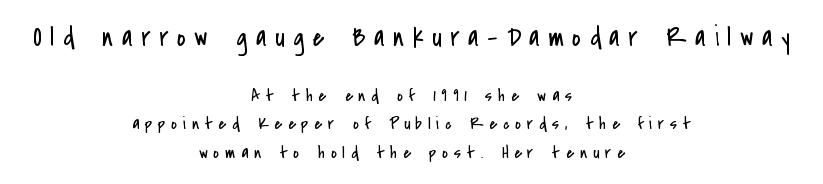
The image shows 27 px text type, upright; set centered, normal line spacing (1.57x), unusually wide letter spacing (+0.32 em), not underlined; the first (top) block is 1.5x larger.
